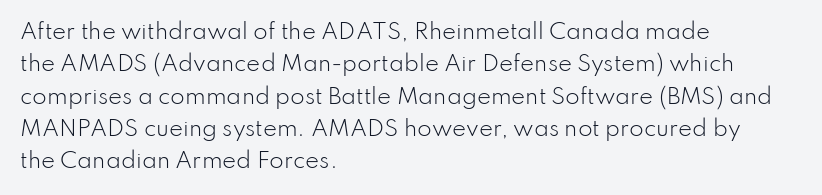
Q: Is the text bold? A: No.
Q: Is the text italic (slanted)? A: No, it is upright.
Q: Is the text underlined? A: No.
Q: How is the paragraph aligned? A: Left-aligned.
Q: Is the spacing between letters normal or unusually wide? A: Normal.
Q: Is the spacing between lines tight, normal or loose? A: Normal.
